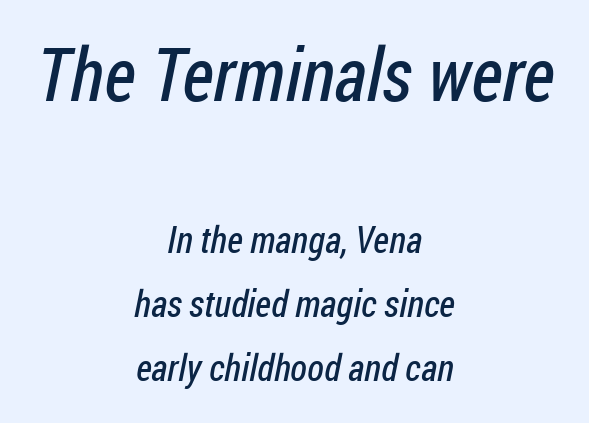
The image shows 74 px regular-weight, condensed sans-serif type; set centered, line spacing 1.72x, normal letter spacing, not underlined; the first (top) block is 2.0x larger; low stroke contrast and a medium x-height.
